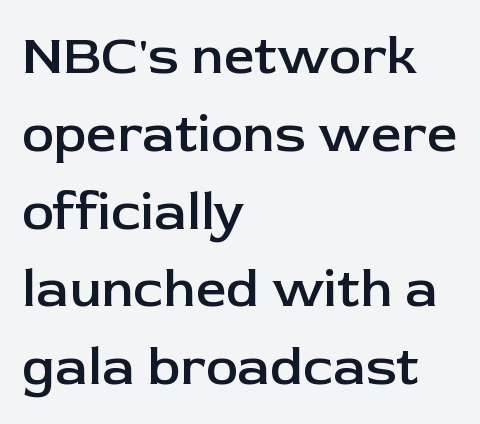
{"serif": "no", "italic": "no", "bold": "semi", "weight": "semibold", "width": "normal", "stroke_contrast": "low", "x_height": "medium", "monospaced": "no", "underline": "no", "align": "left", "line_spacing": "normal", "line_spacing_ratio": 1.44, "letter_spacing": "normal", "letter_spacing_em": 0.0, "glyph_px": 54}
